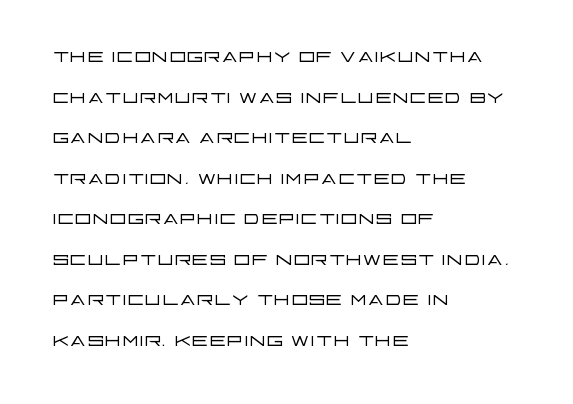
{"italic": "no", "bold": "no", "underline": "no", "align": "left", "line_spacing": "normal", "line_spacing_ratio": 1.56, "letter_spacing": "normal", "letter_spacing_em": 0.0, "glyph_px": 26}
